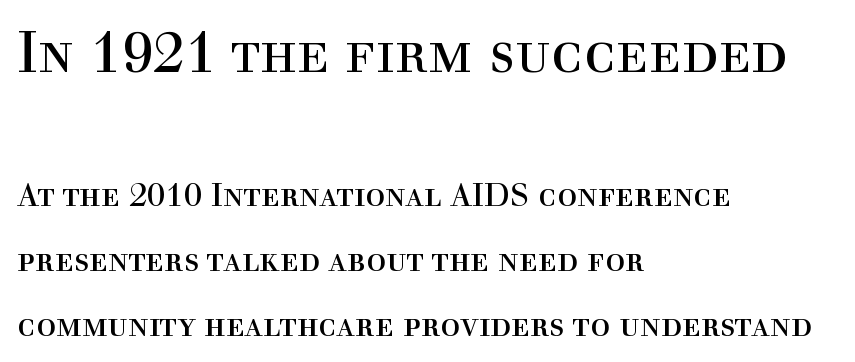
{"serif": "yes", "italic": "no", "bold": "no", "weight": "regular", "width": "normal", "x_height": "medium", "monospaced": "no", "underline": "no", "align": "left", "line_spacing": "loose", "line_spacing_ratio": 1.96, "letter_spacing": "normal", "letter_spacing_em": 0.0, "larger_block": "first", "size_ratio": 1.73, "glyph_px": 57}
